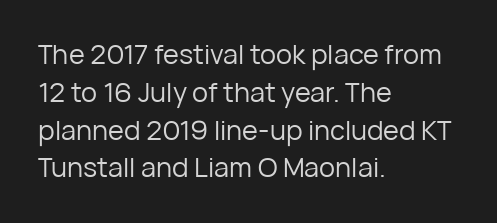
Short note: letters normally spaced. These lines are set flush left with a ragged right edge. The passage shown is not bold in any degree. Rows of type keep a routine distance in the vertical direction. This is the regular roman posture of the typeface.
